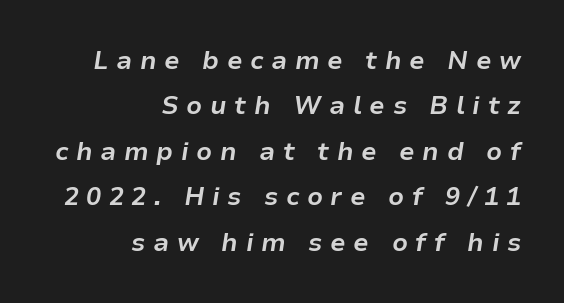
The image shows 25 px bold type, italic (leaning right); set right-aligned, line spacing 1.82x, unusually wide letter spacing (+0.3 em), not underlined.
